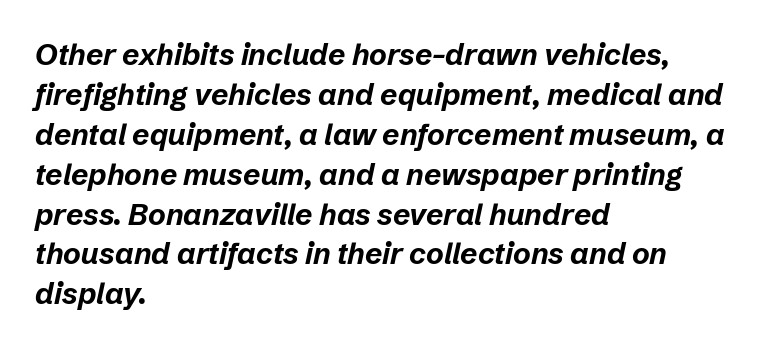
Q: Is the text bold? A: Yes.
Q: Is the text italic (slanted)? A: Yes, it leans right by about 12 degrees.
Q: Is the text underlined? A: No.
Q: How is the paragraph aligned? A: Left-aligned.
Q: Is the spacing between letters normal or unusually wide? A: Normal.
Q: Is the spacing between lines tight, normal or loose? A: Normal.
Q: Width (condensed, normal, or wide)? A: Normal.
Q: Stroke contrast? A: Low.
Q: x-height? A: Medium.
Q: Monospaced? A: No.
